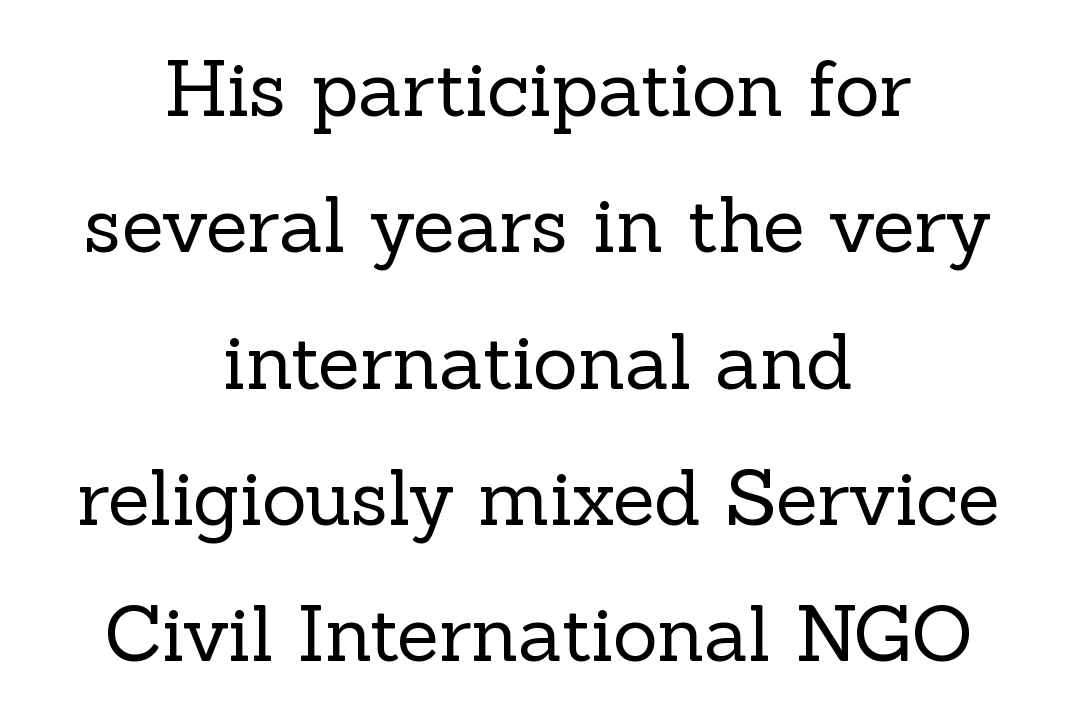
The image shows 77 px regular-weight serif type, upright; set centered, line spacing 1.77x, normal letter spacing, not underlined; a medium x-height.
